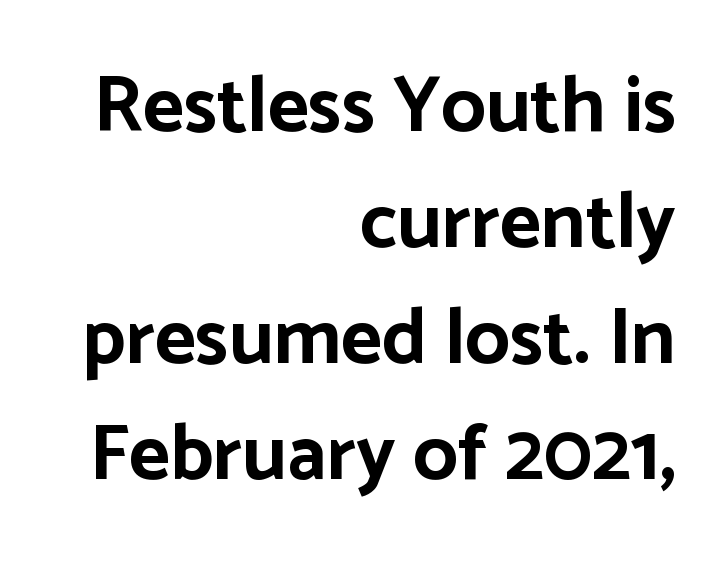
The strip under each line holds only bare page. Every row of glyphs terminates at an identical x-position on the right. Between one letter and the next there's only the usual sliver of space. The space between consecutive lines is moderate. The typeface chosen for these lines omits serifs.
